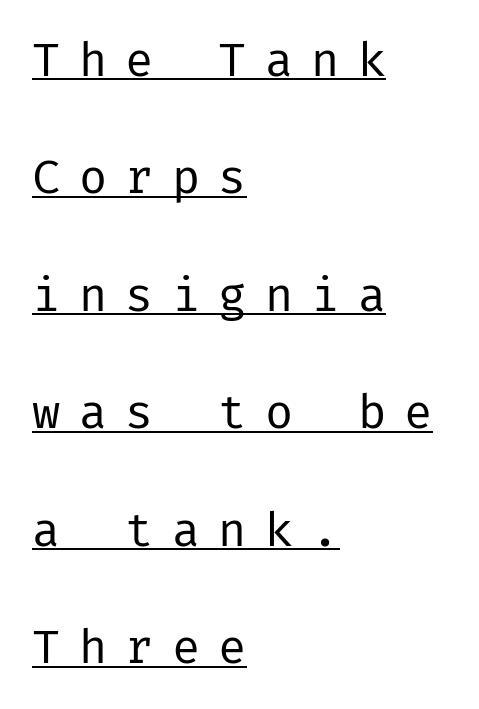
{"serif": "no", "italic": "no", "bold": "no", "weight": "regular", "width": "normal", "stroke_contrast": "low", "x_height": "medium", "underline": "yes", "align": "left", "line_spacing": "loose", "line_spacing_ratio": 2.5, "letter_spacing": "wide", "letter_spacing_em": 0.39, "glyph_px": 47}
